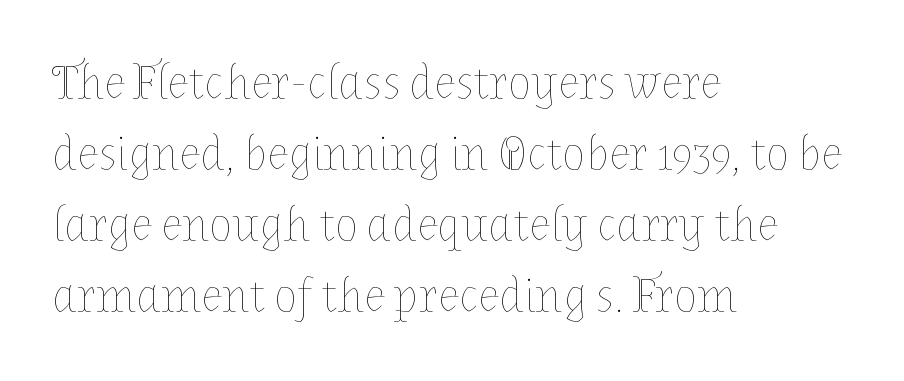
Upright lettering throughout. A typesetter would call this zero additional tracking. Just letters on the line, the space beneath them empty. Think of a printed novel: that variable character pitch is what you see here.
